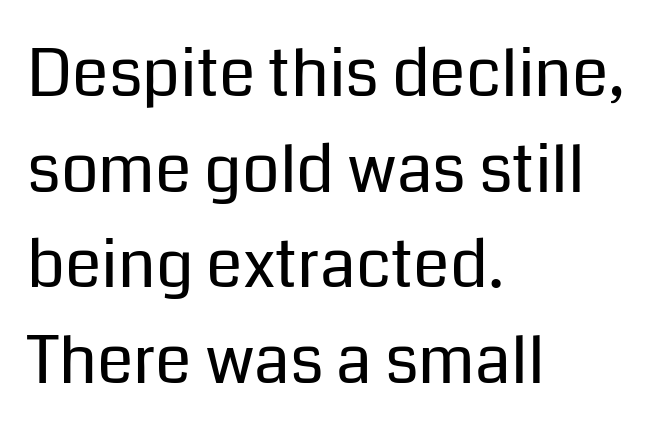
Teacher's note: observe the even left margin — that is flush-left alignment. A sans-serif font was chosen for this passage. Baseline-to-baseline distance is the conventional proportion of letter height. These lines were composed using upright roman letters.
